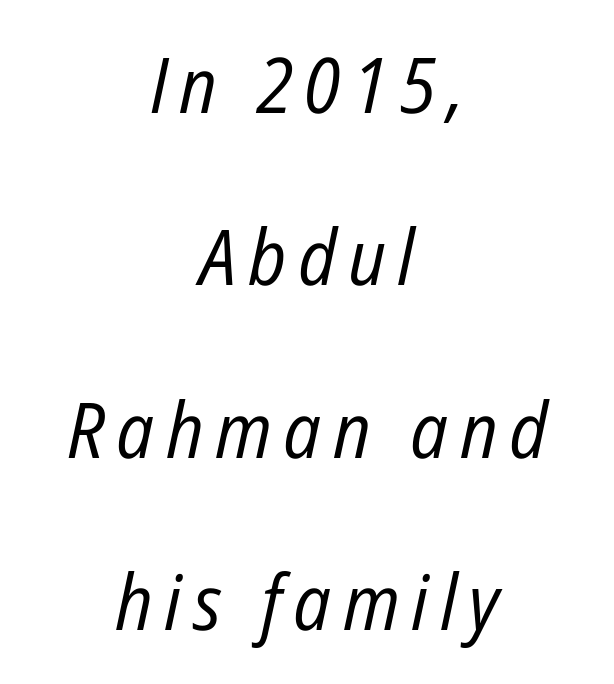
{"italic": "yes", "lean": "right", "slant_degrees": 12, "bold": "no", "weight": "regular", "width": "condensed", "stroke_contrast": "low", "x_height": "medium", "monospaced": "no", "underline": "no", "align": "center", "line_spacing": "loose", "line_spacing_ratio": 2.24, "glyph_px": 77}
